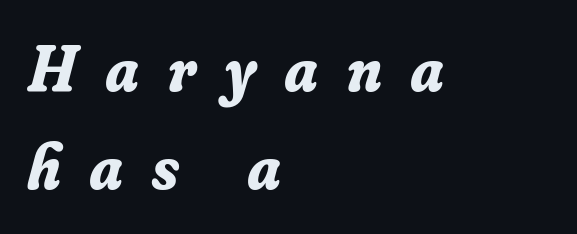
The image shows 65 px bold serif type, italic (leaning right); set left-aligned, normal line spacing (1.51x), unusually wide letter spacing (+0.44 em), not underlined; low stroke contrast and a small x-height.
